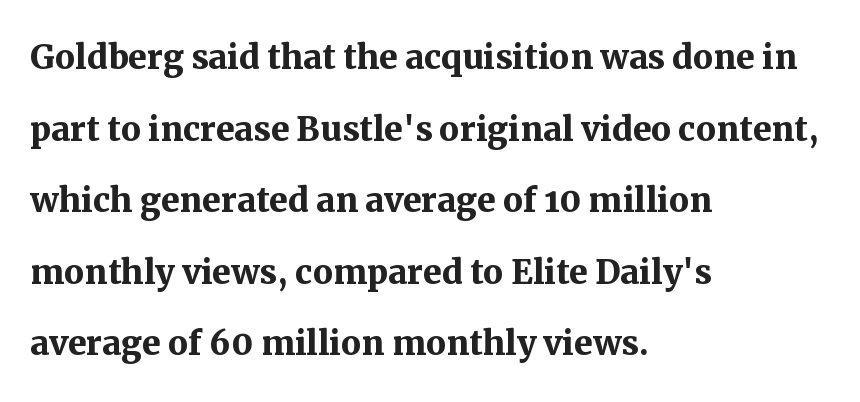
The image shows 45 px semibold serif type, upright; set left-aligned, normal line spacing (1.59x), normal letter spacing, not underlined; medium stroke contrast and a medium x-height.
